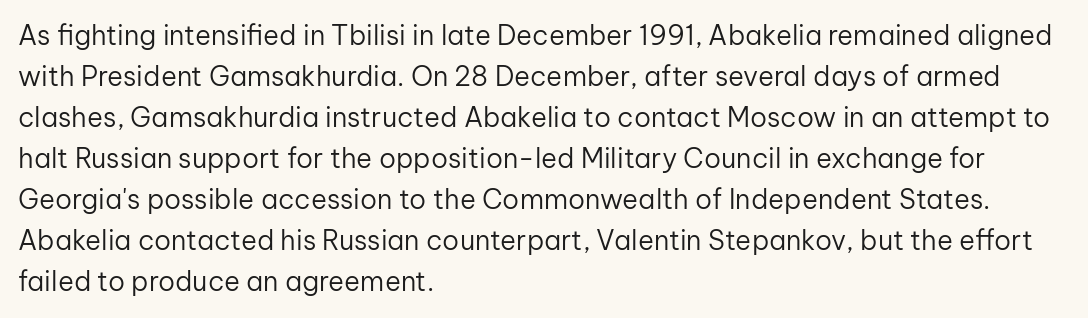
The image shows 27 px text type, upright; set left-aligned, normal line spacing (1.52x), normal letter spacing, not underlined.
